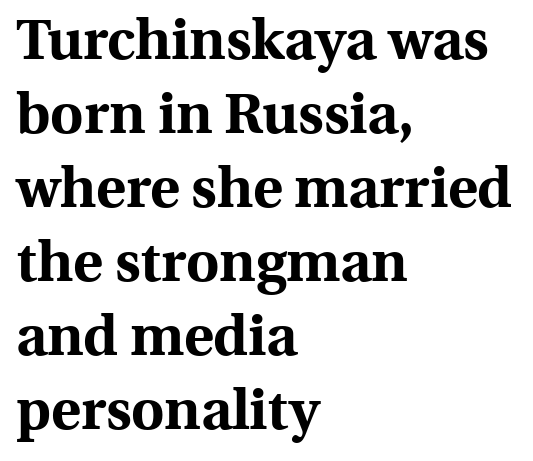
Q: Is the text bold? A: Yes.
Q: Is the text italic (slanted)? A: No, it is upright.
Q: Is the typeface a serif or a sans-serif typeface? A: Serif.
Q: Is the text underlined? A: No.
Q: How is the paragraph aligned? A: Left-aligned.
Q: Is the spacing between letters normal or unusually wide? A: Normal.
Q: Is the spacing between lines tight, normal or loose? A: Normal.
Q: Width (condensed, normal, or wide)? A: Normal.
Q: x-height? A: Medium.
Q: Monospaced? A: No.
